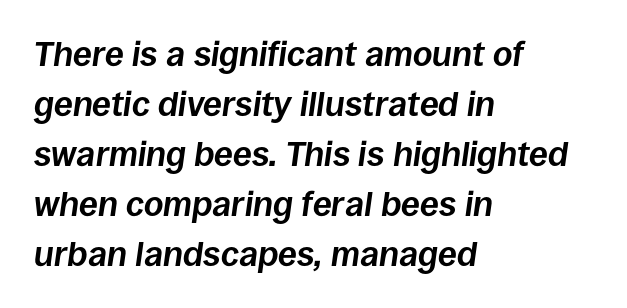
The image shows 34 px bold type, italic (leaning right); set left-aligned, normal line spacing (1.47x), normal letter spacing, not underlined; low stroke contrast and a large x-height.
